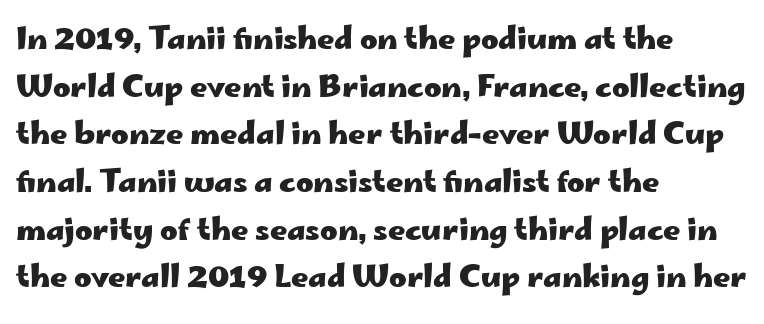
{"serif": "no", "italic": "no", "bold": "yes", "weight": "heavy", "width": "wide", "stroke_contrast": "low", "x_height": "small", "monospaced": "no", "underline": "no", "align": "left", "line_spacing": "normal", "line_spacing_ratio": 1.59, "letter_spacing": "normal", "letter_spacing_em": 0.0, "glyph_px": 30}
